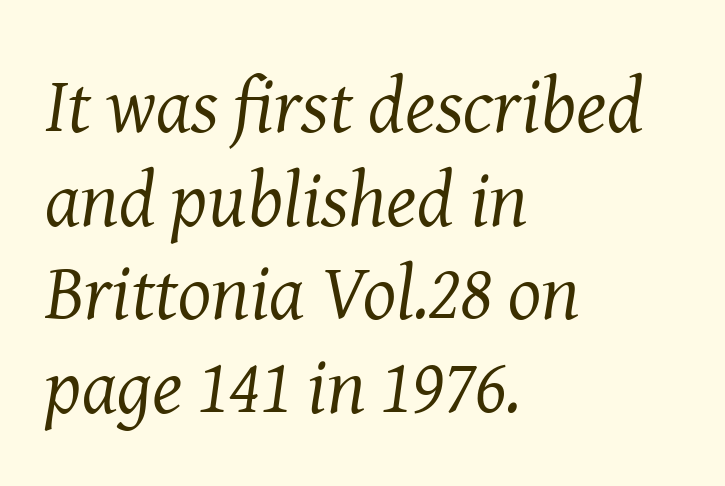
{"serif": "yes", "italic": "yes", "lean": "right", "slant_degrees": 8, "bold": "no", "weight": "regular", "width": "normal", "stroke_contrast": "medium", "x_height": "medium", "monospaced": "no", "underline": "no", "align": "left", "line_spacing_ratio": 1.2, "letter_spacing": "normal", "letter_spacing_em": 0.0, "glyph_px": 78}
